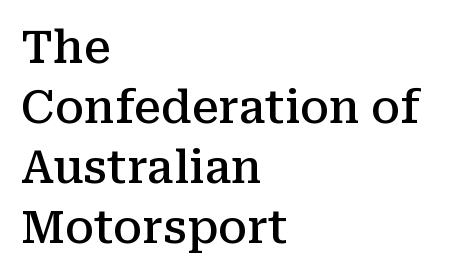
{"serif": "yes", "italic": "no", "bold": "semi", "weight": "semibold", "width": "normal", "stroke_contrast": "medium", "x_height": "medium", "monospaced": "no", "underline": "no", "align": "left", "line_spacing": "normal", "line_spacing_ratio": 1.33, "letter_spacing": "normal", "letter_spacing_em": 0.0, "glyph_px": 45}
